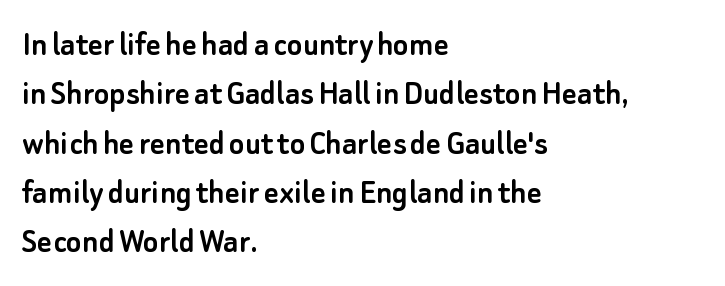
No extra tracking has been applied to these lines. The face used here is a sans, in the tradition of grotesques and geometrics. All the whitespace from short lines collects on the right. Is this a fixed-width face? No — the glyphs have proportional, varying widths. Rule under the text: the space is simply empty. This is the regular roman posture of the typeface.
